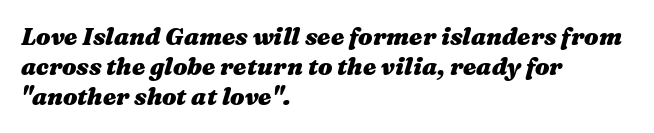
{"italic": "yes", "lean": "right", "slant_degrees": 16, "bold": "yes", "underline": "no", "align": "left", "line_spacing": "normal", "line_spacing_ratio": 1.25, "letter_spacing": "normal", "letter_spacing_em": 0.0, "glyph_px": 24}
